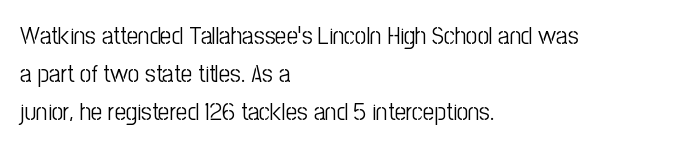
{"italic": "no", "bold": "no", "underline": "no", "align": "left", "line_spacing": "normal", "line_spacing_ratio": 1.53, "letter_spacing": "normal", "letter_spacing_em": 0.0, "glyph_px": 25}
